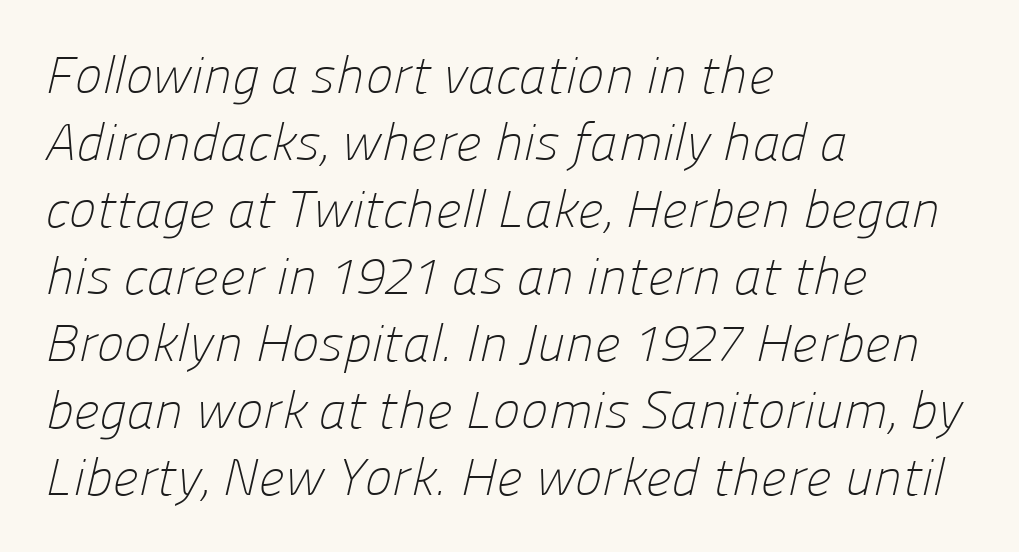
Casual observation: everything's shoved over to the left. Caption: face not bold, strokes unweighted. The line-height multiplier appears to be the usual default. The passage shown is typed in a proportional face where columns would drift. Students, note that the glyphs here touch the page at normal intervals. The characters display no serif detailing; their extremities are plain.
